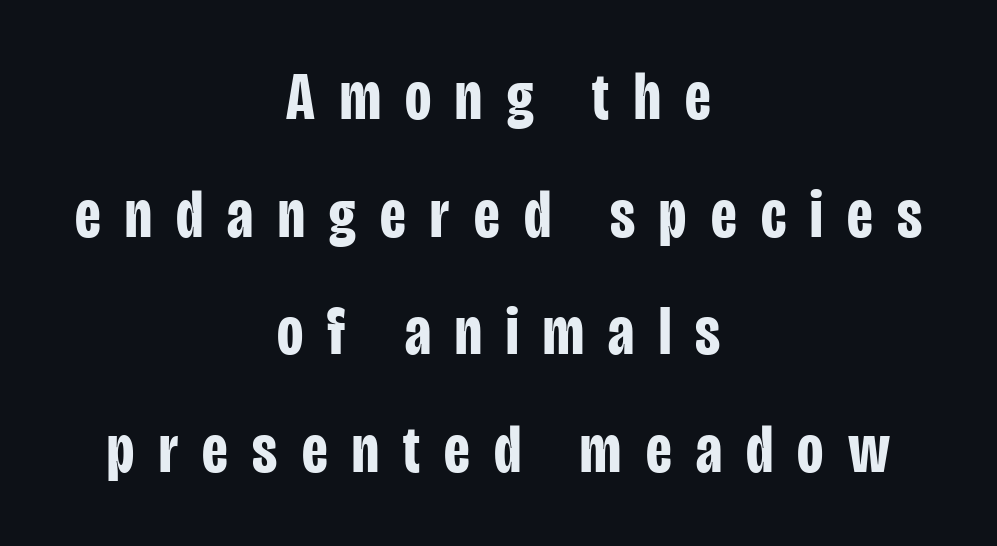
The image shows 68 px bold, condensed sans-serif type, upright; set centered, line spacing 1.73x, unusually wide letter spacing (+0.36 em), not underlined; low stroke contrast and a large x-height.
